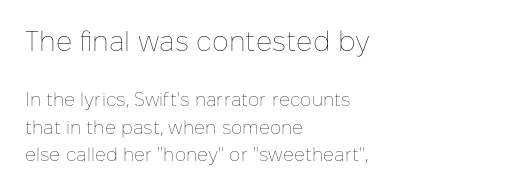
Q: Is the text bold? A: No.
Q: Is the text italic (slanted)? A: No, it is upright.
Q: Is the text underlined? A: No.
Q: How is the paragraph aligned? A: Left-aligned.
Q: Is the spacing between letters normal or unusually wide? A: Normal.
Q: Is the spacing between lines tight, normal or loose? A: Normal.
Q: Which block of text is set in a larger size, the first (top) or the second (bottom)? A: The first (top) one.
Q: Width (condensed, normal, or wide)? A: Normal.
Q: Stroke contrast? A: Low.
Q: x-height? A: Medium.
Q: Monospaced? A: No.
